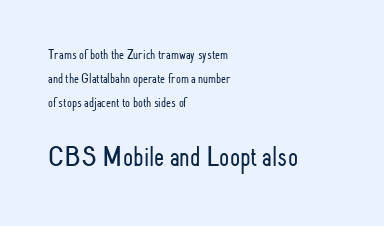
Leftover space on each line is placed entirely after the last word. The passage shown is typed in a proportional face where columns would drift. This is sans-serif lettering, the kind often seen on screens and signage. The face used here is rendered with its standard letterfit. Nope, not italic — everything's standing straight. Stems and bowls with no extra thickness — not bold.
